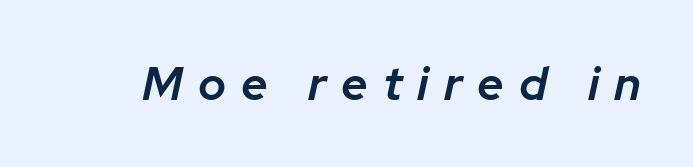
The glyphs are unaccompanied by any horizontal stroke below them. It's the slanting kind of type. What stands out about the letter spacing? Its width — letters are far apart. The sample has been set in demibold, a notch under bold. Character widths vary here, with narrow letters taking less room than wide ones.
